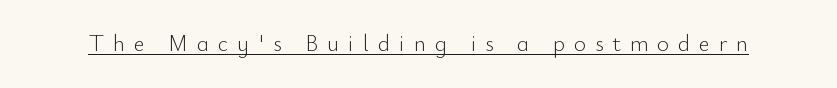
Q: Is the text bold? A: No.
Q: Is the text italic (slanted)? A: No, it is upright.
Q: Is the text underlined? A: Yes.
Q: Is the spacing between letters normal or unusually wide? A: Unusually wide.
